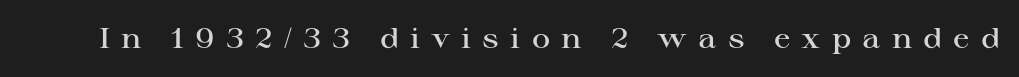
{"serif": "yes", "italic": "no", "bold": "semi", "weight": "semibold", "width": "wide", "stroke_contrast": "high", "x_height": "medium", "monospaced": "no", "underline": "no", "letter_spacing": "wide", "letter_spacing_em": 0.4, "glyph_px": 28}
